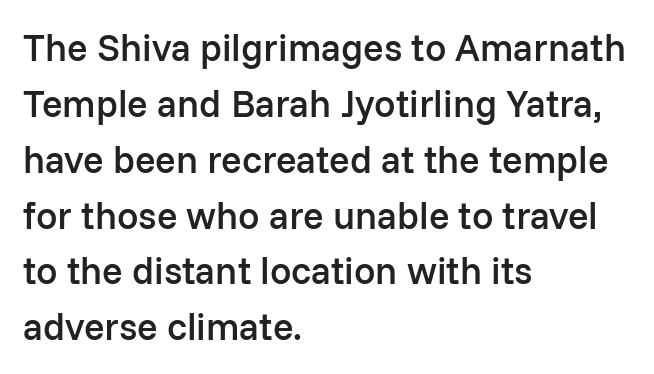
If you measured baseline to baseline, you'd find a middling distance. Type without underlining. Nobody touched the tracking dial on this one. The compositor pushed each line to the left boundary. This rendering employs a face without finishing strokes, i.e., a sans-serif.
